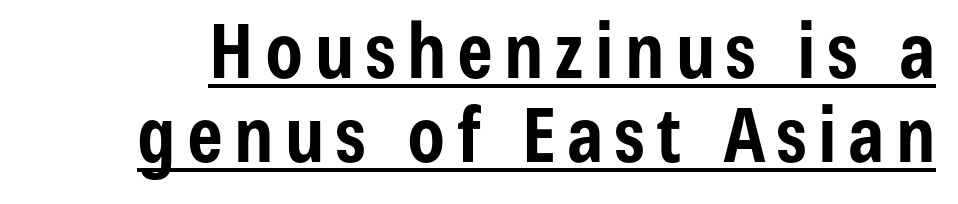
The image shows 76 px bold, condensed sans-serif type, upright; set tight line spacing (1.1x), underlined; low stroke contrast and a medium x-height.
